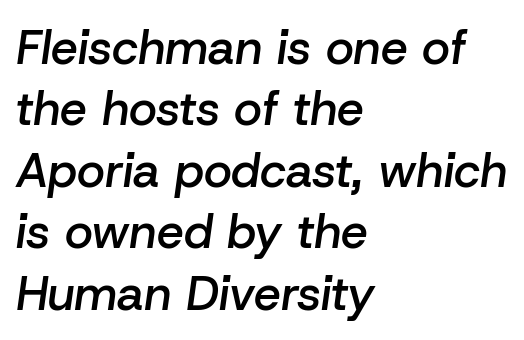
Its strokes are somewhat broadened, the hallmark of semibold type. The passage shown has conventional tracking throughout. You could not count columns in this text — the font is proportionally spaced. Regular leading.
